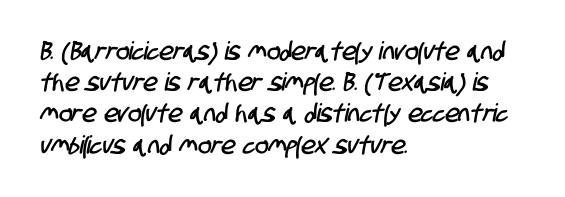
Successive baselines arrive at the customary interval. Honestly, there is no underline to notice here at all. Alignment: flush left. Letter spacing: default.
